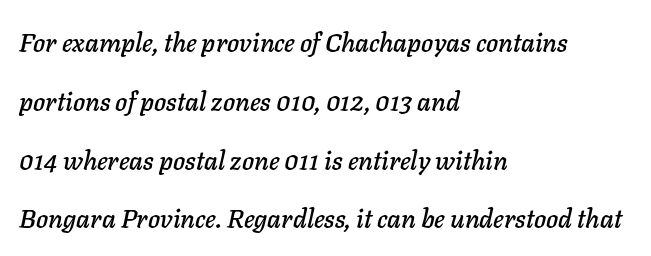
Underline: absent. In terms of leading, this rendering errs on the spacious side. Horizontal alignment here is leftward, the default for most running prose. Rendered with sloped, italic letterforms. Tracking here is standard; glyphs follow each other at the usual distance.
